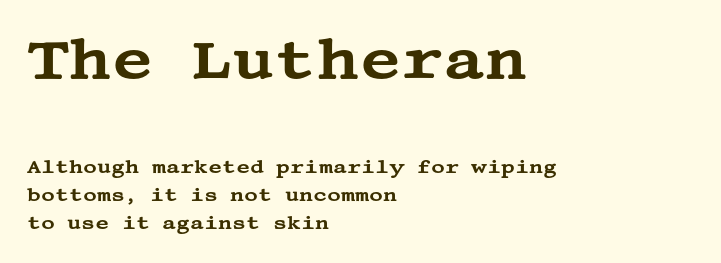
Every character sits straight up, as roman type does. The lines are quadded left. This rendering features lettering with no underline. Old-style or modern, the face here clearly has serifs.
